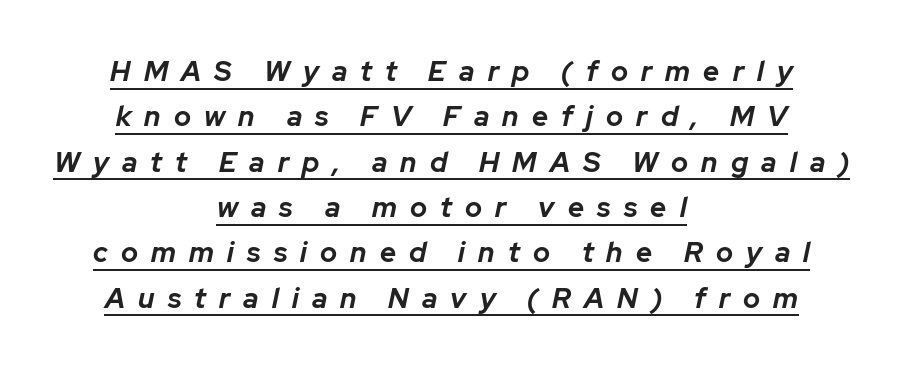
{"italic": "yes", "lean": "right", "slant_degrees": 12, "bold": "yes", "weight": "bold", "width": "normal", "stroke_contrast": "low", "x_height": "medium", "monospaced": "no", "underline": "yes", "align": "center", "line_spacing": "normal", "line_spacing_ratio": 1.62, "letter_spacing": "wide", "letter_spacing_em": 0.47, "glyph_px": 28}
